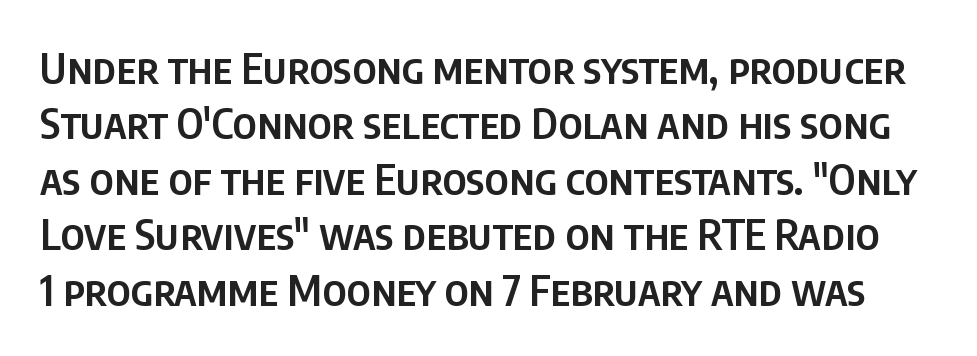
{"serif": "no", "italic": "no", "bold": "semi", "weight": "semibold", "width": "condensed", "stroke_contrast": "low", "x_height": "large", "monospaced": "no", "underline": "no", "line_spacing": "normal", "line_spacing_ratio": 1.32, "letter_spacing": "normal", "letter_spacing_em": 0.0, "glyph_px": 42}
